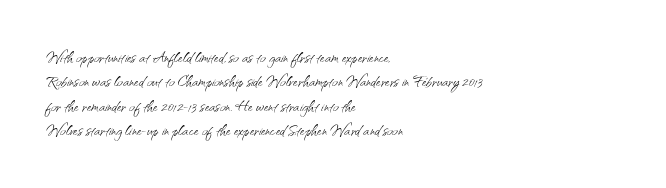
The image shows 20 px text type; set left-aligned, line spacing 1.22x, normal letter spacing, not underlined.
